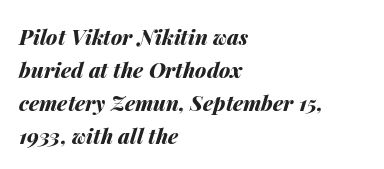
The image shows 21 px bold type, italic (leaning right); set left-aligned, normal line spacing (1.57x), normal letter spacing, not underlined.
